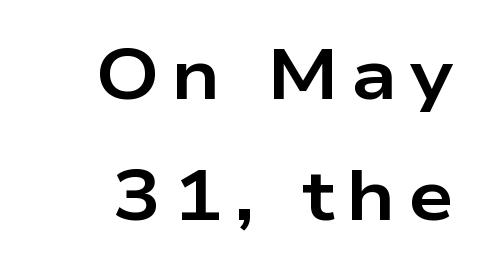
{"serif": "no", "italic": "no", "bold": "yes", "weight": "bold", "width": "wide", "stroke_contrast": "low", "x_height": "medium", "monospaced": "no", "underline": "no", "align": "right", "line_spacing": "normal", "line_spacing_ratio": 1.68, "glyph_px": 72}
